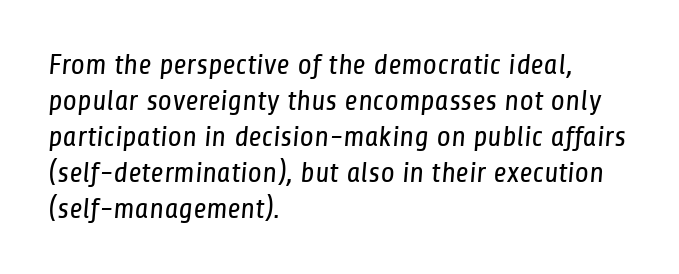
The image shows 29 px regular-weight, condensed sans-serif type; set left-aligned, line spacing 1.24x, normal letter spacing, not underlined; low stroke contrast and a medium x-height.
